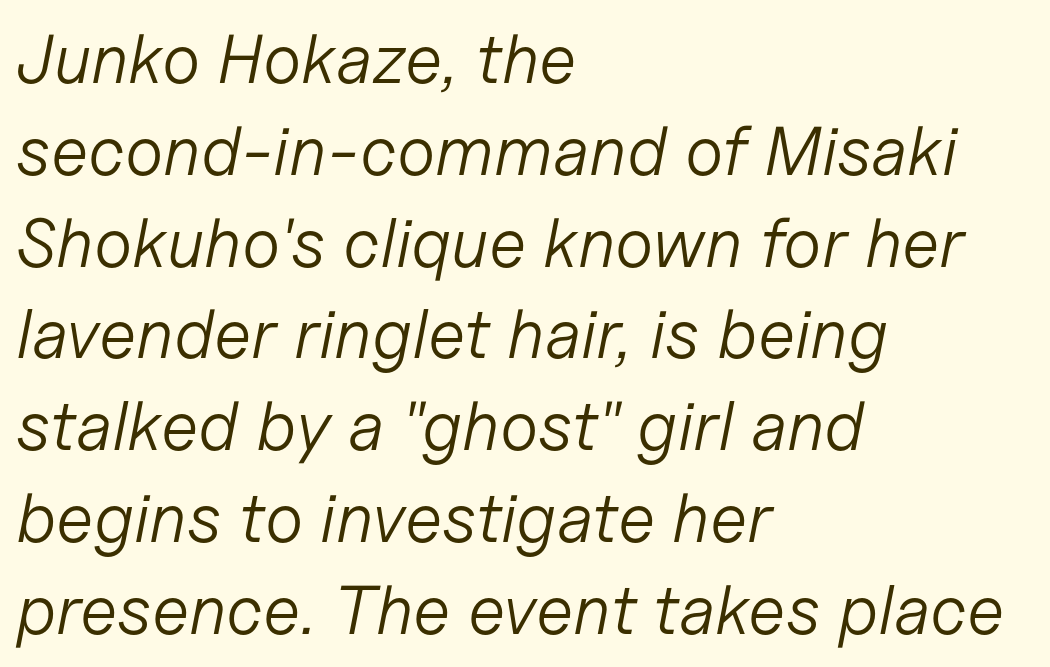
The image shows 69 px light type, italic (leaning right); set left-aligned, normal line spacing (1.33x), normal letter spacing, not underlined; low stroke contrast and a medium x-height.
